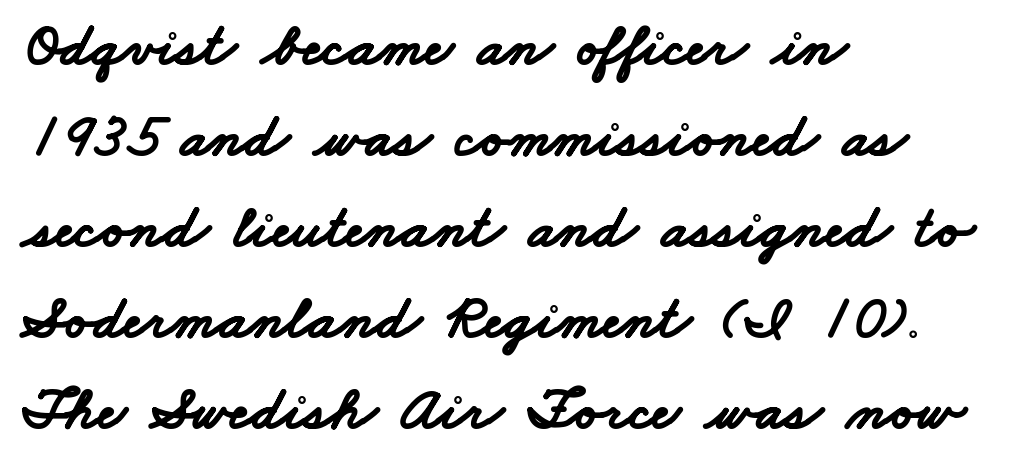
The image shows 61 px bold, wide sans-serif type; set left-aligned, normal line spacing (1.49x), normal letter spacing, not underlined; low stroke contrast and a small x-height.
